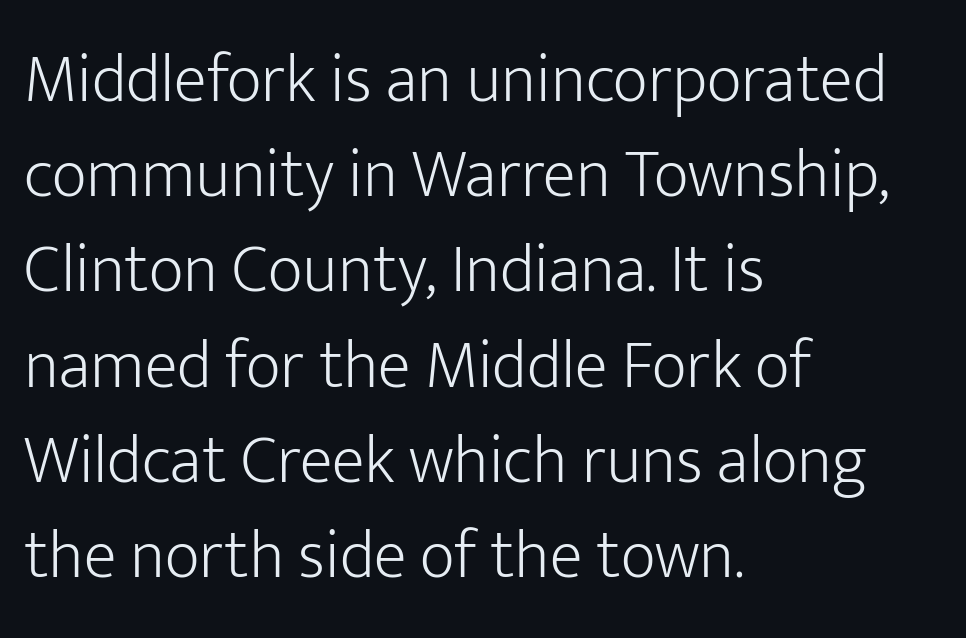
{"serif": "no", "italic": "no", "bold": "no", "weight": "light", "width": "normal", "stroke_contrast": "low", "x_height": "medium", "monospaced": "no", "underline": "no", "align": "left", "line_spacing": "normal", "line_spacing_ratio": 1.4, "letter_spacing": "normal", "letter_spacing_em": 0.0, "glyph_px": 68}
